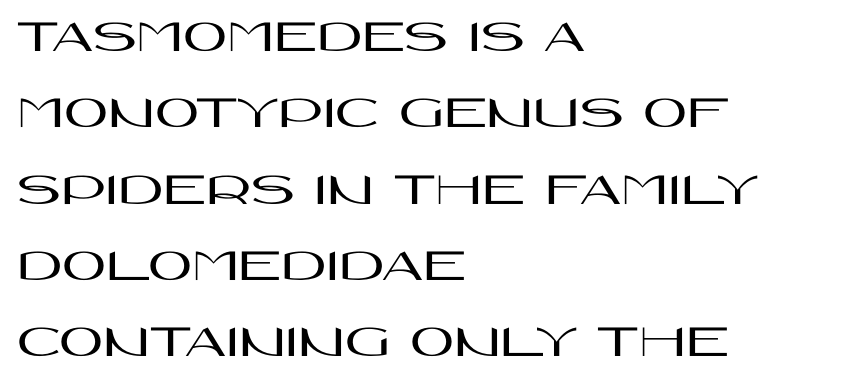
Q: Is the text italic (slanted)? A: No, it is upright.
Q: Is the typeface a serif or a sans-serif typeface? A: Sans-serif.
Q: Is the text underlined? A: No.
Q: How is the paragraph aligned? A: Left-aligned.
Q: Is the spacing between letters normal or unusually wide? A: Normal.
Q: Is the spacing between lines tight, normal or loose? A: Normal.
Q: Width (condensed, normal, or wide)? A: Wide.
Q: Stroke contrast? A: High.
Q: x-height? A: Large.
Q: Monospaced? A: No.
